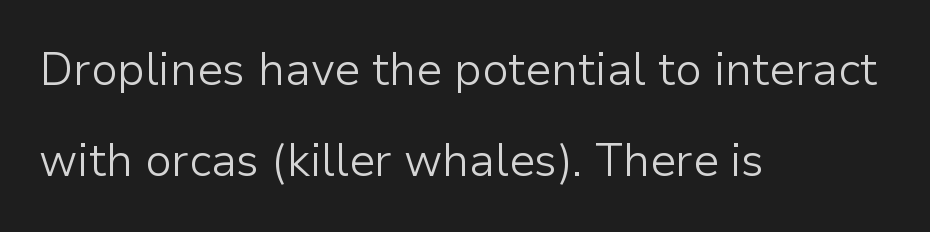
{"serif": "no", "italic": "no", "bold": "no", "weight": "light", "width": "normal", "stroke_contrast": "low", "x_height": "medium", "monospaced": "no", "underline": "no", "align": "left", "line_spacing": "loose", "line_spacing_ratio": 2.03, "letter_spacing": "normal", "letter_spacing_em": 0.0, "glyph_px": 45}
